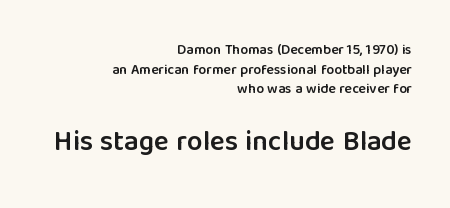
Q: Is the text bold? A: Semi-bold.
Q: Is the text italic (slanted)? A: No, it is upright.
Q: Is the typeface a serif or a sans-serif typeface? A: Sans-serif.
Q: Is the text underlined? A: No.
Q: How is the paragraph aligned? A: Right-aligned.
Q: Is the spacing between letters normal or unusually wide? A: Normal.
Q: Is the spacing between lines tight, normal or loose? A: Normal.
Q: Which block of text is set in a larger size, the first (top) or the second (bottom)? A: The second (bottom) one.
Q: Width (condensed, normal, or wide)? A: Normal.
Q: Stroke contrast? A: Low.
Q: x-height? A: Medium.
Q: Monospaced? A: No.
